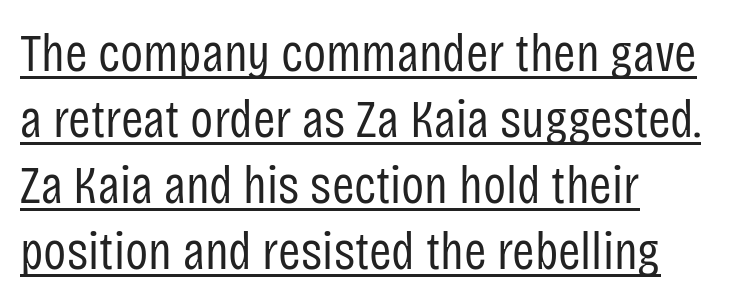
Q: Is the text bold? A: No.
Q: Is the text italic (slanted)? A: No, it is upright.
Q: Is the typeface a serif or a sans-serif typeface? A: Sans-serif.
Q: Is the text underlined? A: Yes.
Q: How is the paragraph aligned? A: Left-aligned.
Q: Is the spacing between letters normal or unusually wide? A: Normal.
Q: Width (condensed, normal, or wide)? A: Condensed.
Q: Stroke contrast? A: Low.
Q: x-height? A: Large.
Q: Monospaced? A: No.
